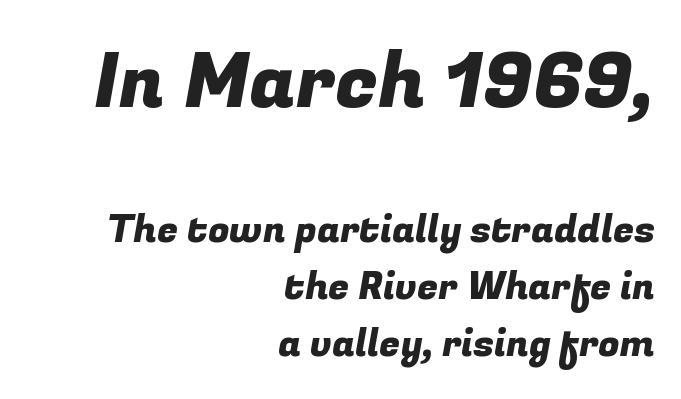
Plain, unruled lines of type. The ragged edge is on the left, which tells us the setting is flush right. Baseline-to-baseline distance is the conventional proportion of letter height. In terms of letterspacing, this is plain default setting. Two sizes are in play, and the larger belongs to the first block.
